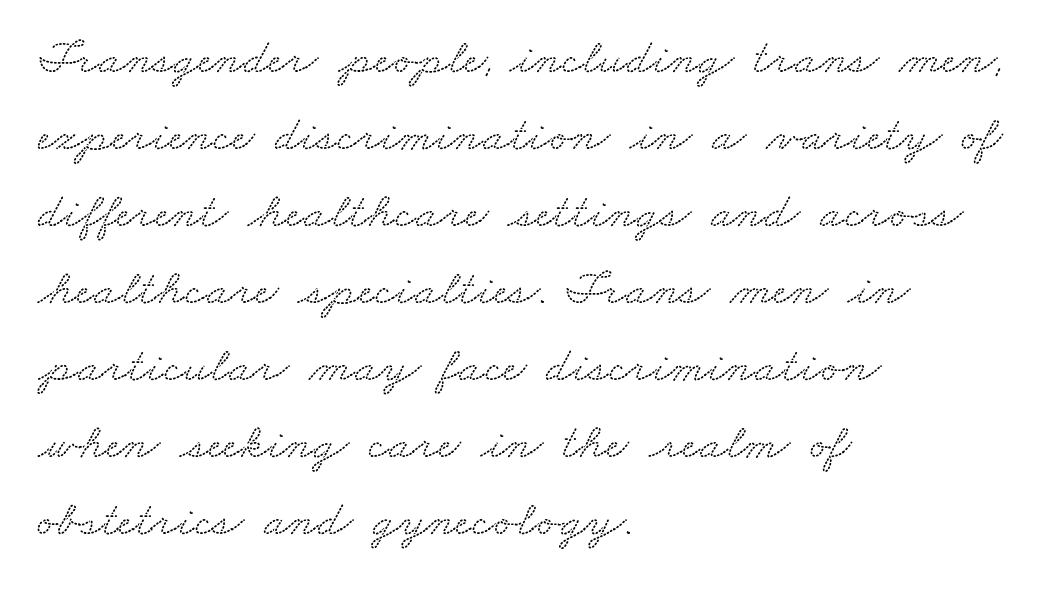
{"serif": "yes", "width": "wide", "stroke_contrast": "low", "x_height": "small", "monospaced": "no", "underline": "no", "align": "left", "line_spacing": "normal", "line_spacing_ratio": 1.54, "letter_spacing": "normal", "letter_spacing_em": 0.0, "glyph_px": 50}
